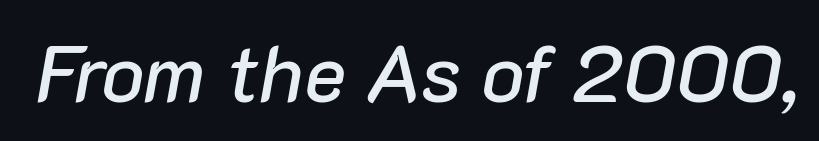
Q: Is the text italic (slanted)? A: Yes, it leans right by about 10 degrees.
Q: Is the text underlined? A: No.
Q: Is the spacing between letters normal or unusually wide? A: Normal.
Q: Width (condensed, normal, or wide)? A: Normal.
Q: Stroke contrast? A: Low.
Q: x-height? A: Medium.
Q: Monospaced? A: No.
